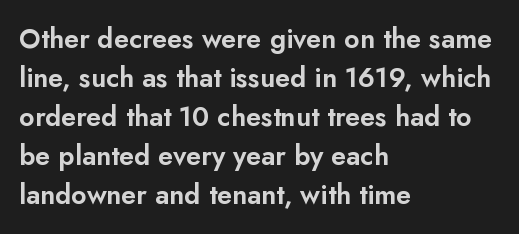
Q: Is the text italic (slanted)? A: No, it is upright.
Q: Is the text underlined? A: No.
Q: How is the paragraph aligned? A: Left-aligned.
Q: Is the spacing between letters normal or unusually wide? A: Normal.
Q: Is the spacing between lines tight, normal or loose? A: Normal.
